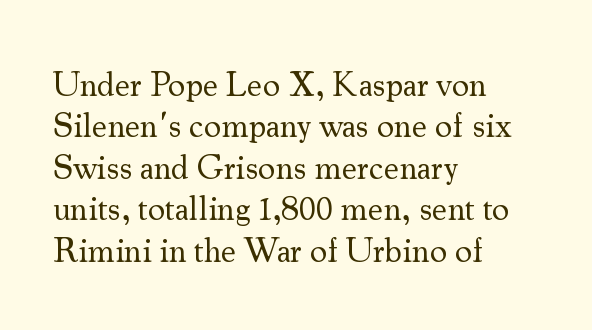
The image shows 34 px regular-weight serif type, upright; set left-aligned, line spacing 1.22x, normal letter spacing, not underlined; medium stroke contrast and a small x-height.
